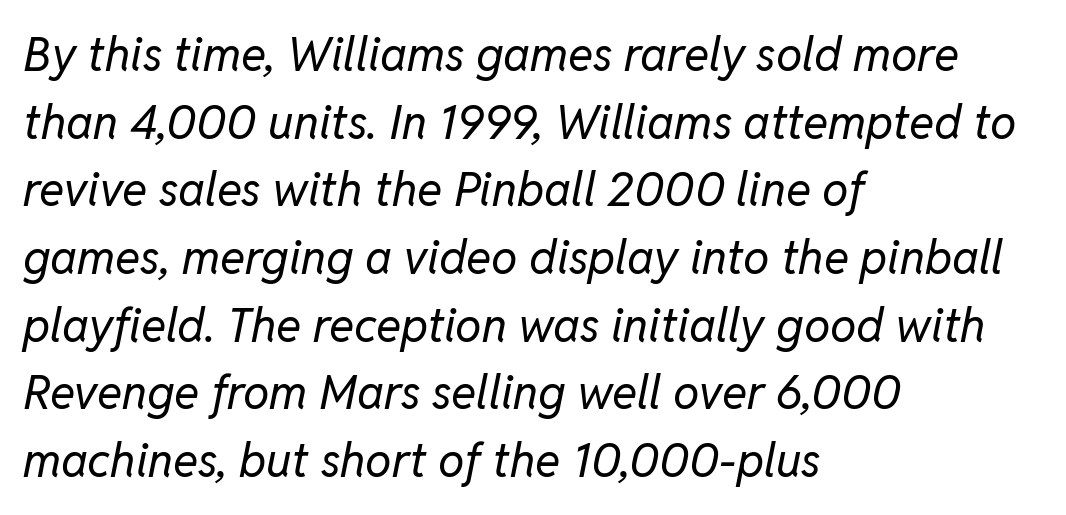
{"italic": "yes", "lean": "right", "slant_degrees": 11, "bold": "no", "weight": "regular", "width": "normal", "stroke_contrast": "low", "x_height": "medium", "monospaced": "no", "underline": "no", "align": "left", "line_spacing": "normal", "line_spacing_ratio": 1.44, "letter_spacing": "normal", "letter_spacing_em": 0.0, "glyph_px": 47}
